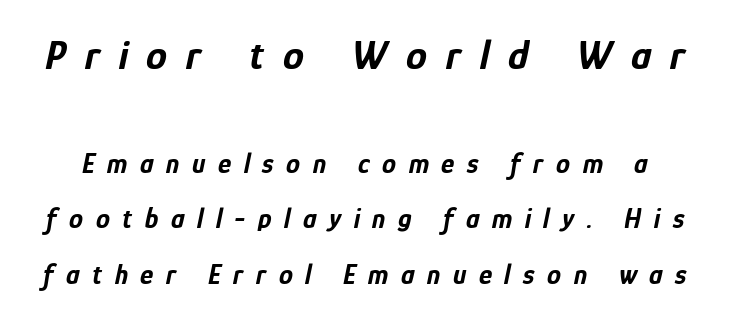
The image shows 42 px bold, condensed type, italic (leaning right); set loose line spacing (1.97x), unusually wide letter spacing (+0.45 em), not underlined; the first (top) block is 1.5x larger; low stroke contrast and a medium x-height.
